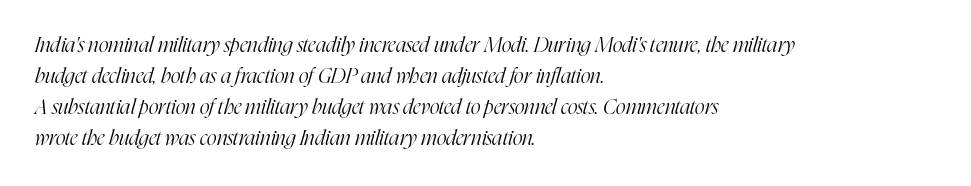
{"italic": "yes", "lean": "right", "slant_degrees": 16, "bold": "no", "underline": "no", "align": "left", "line_spacing": "normal", "line_spacing_ratio": 1.48, "letter_spacing": "normal", "letter_spacing_em": 0.0, "glyph_px": 21}
